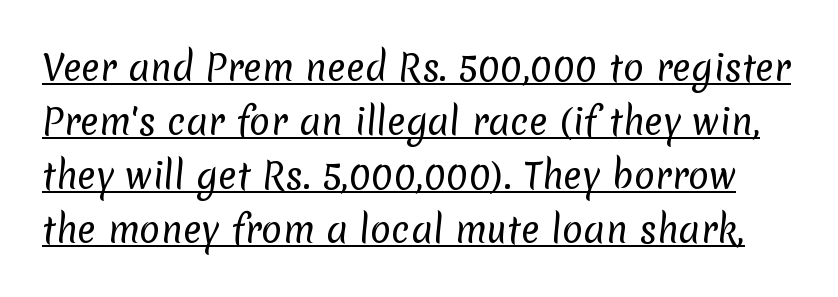
{"serif": "no", "bold": "no", "weight": "regular", "width": "normal", "stroke_contrast": "low", "x_height": "medium", "monospaced": "no", "underline": "yes", "line_spacing": "normal", "line_spacing_ratio": 1.54, "letter_spacing": "normal", "letter_spacing_em": 0.0, "glyph_px": 35}
